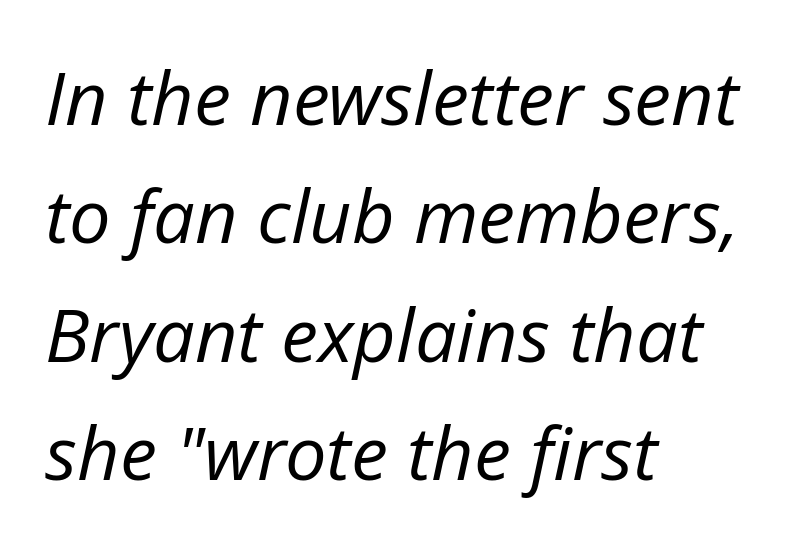
The image shows 74 px regular-weight type, italic (leaning right); set left-aligned, normal line spacing (1.6x), normal letter spacing, not underlined; low stroke contrast and a medium x-height.
